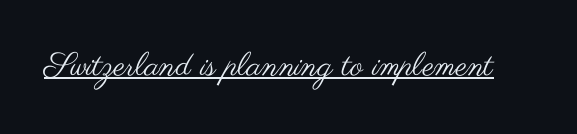
Q: Is the text bold? A: No.
Q: Is the text italic (slanted)? A: Yes.
Q: Is the typeface a serif or a sans-serif typeface? A: Sans-serif.
Q: Is the text underlined? A: Yes.
Q: Is the spacing between letters normal or unusually wide? A: Normal.
Q: Width (condensed, normal, or wide)? A: Wide.
Q: Stroke contrast? A: Medium.
Q: x-height? A: Small.
Q: Monospaced? A: No.
